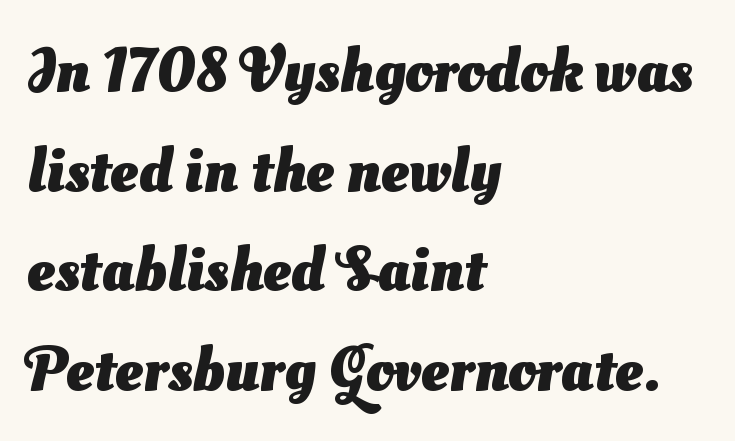
The image shows 63 px heavy sans-serif type; set left-aligned, normal line spacing (1.58x), normal letter spacing, not underlined; medium stroke contrast and a small x-height.
